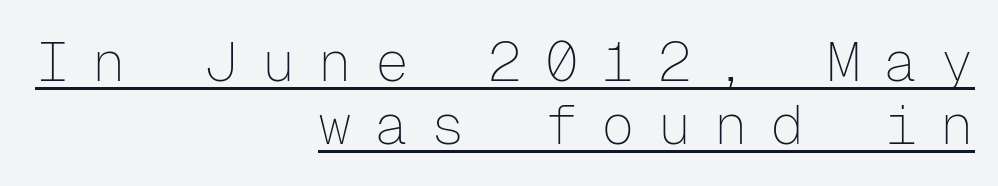
Q: Is the text bold? A: No.
Q: Is the text italic (slanted)? A: No, it is upright.
Q: Is the typeface a serif or a sans-serif typeface? A: Sans-serif.
Q: Is the text underlined? A: Yes.
Q: How is the paragraph aligned? A: Right-aligned.
Q: Is the spacing between letters normal or unusually wide? A: Unusually wide.
Q: Is the spacing between lines tight, normal or loose? A: Tight.
Q: Width (condensed, normal, or wide)? A: Normal.
Q: Stroke contrast? A: Low.
Q: x-height? A: Medium.
Q: Monospaced? A: Yes.
